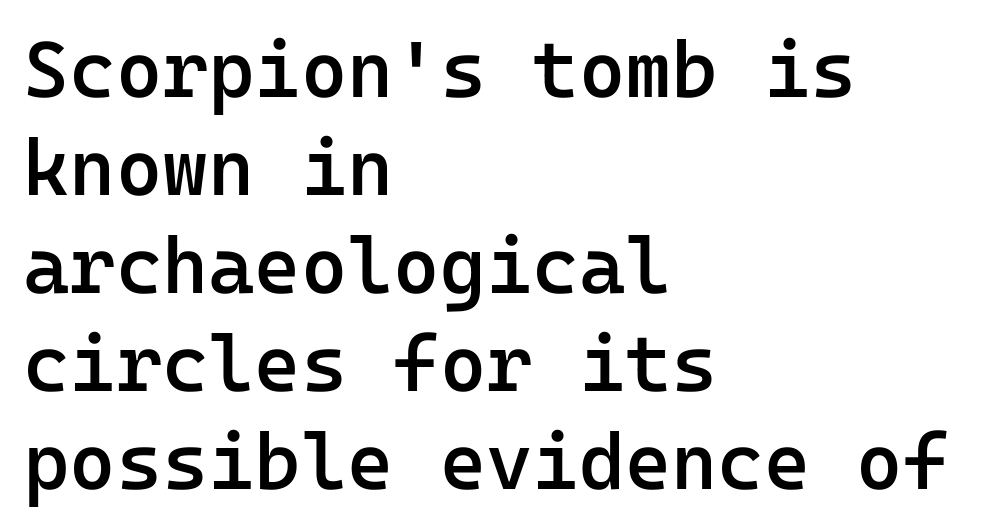
{"serif": "no", "italic": "no", "bold": "semi", "weight": "semibold", "width": "normal", "stroke_contrast": "low", "x_height": "medium", "monospaced": "yes", "underline": "no", "align": "left", "line_spacing_ratio": 1.24, "letter_spacing": "normal", "letter_spacing_em": 0.0, "glyph_px": 79}
